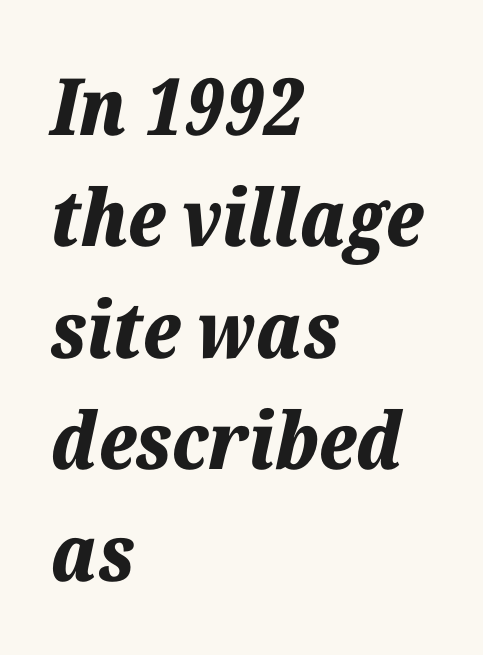
Q: Is the text bold? A: Yes.
Q: Is the text italic (slanted)? A: Yes, it leans right by about 12 degrees.
Q: Is the text underlined? A: No.
Q: How is the paragraph aligned? A: Left-aligned.
Q: Is the spacing between letters normal or unusually wide? A: Normal.
Q: Is the spacing between lines tight, normal or loose? A: Normal.
Q: Width (condensed, normal, or wide)? A: Normal.
Q: Stroke contrast? A: Low.
Q: x-height? A: Medium.
Q: Monospaced? A: No.
